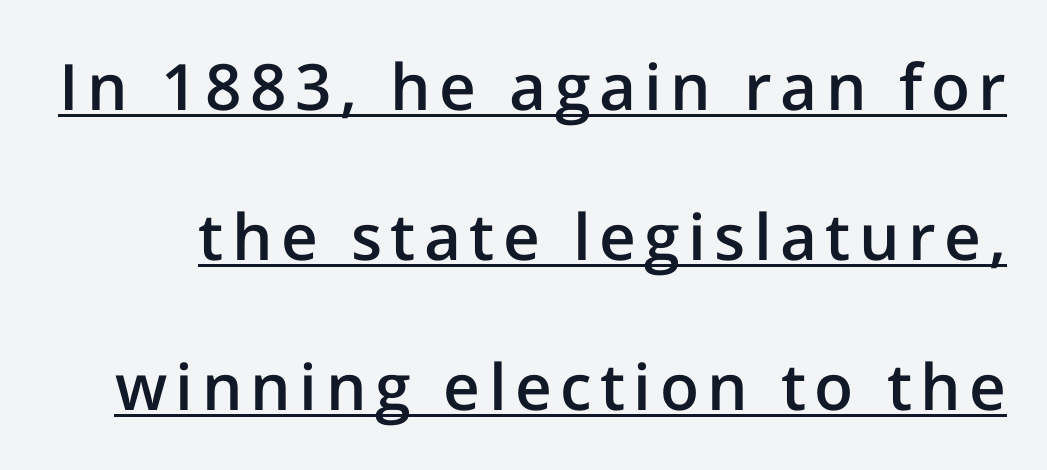
Q: Is the text bold? A: Semi-bold.
Q: Is the text italic (slanted)? A: No, it is upright.
Q: Is the typeface a serif or a sans-serif typeface? A: Sans-serif.
Q: Is the text underlined? A: Yes.
Q: Is the spacing between lines tight, normal or loose? A: Loose.
Q: Width (condensed, normal, or wide)? A: Normal.
Q: Stroke contrast? A: Low.
Q: x-height? A: Medium.
Q: Monospaced? A: No.
